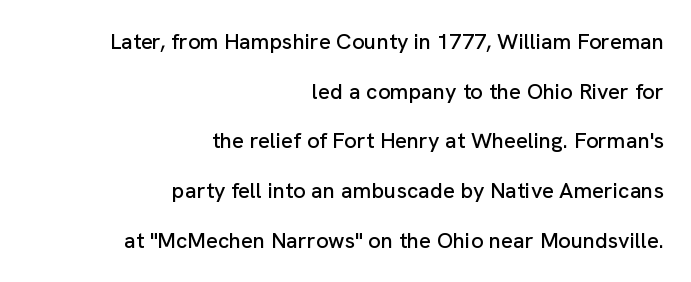
The image shows 22 px text type, upright; set right-aligned, loose line spacing (2.26x), normal letter spacing, not underlined.
